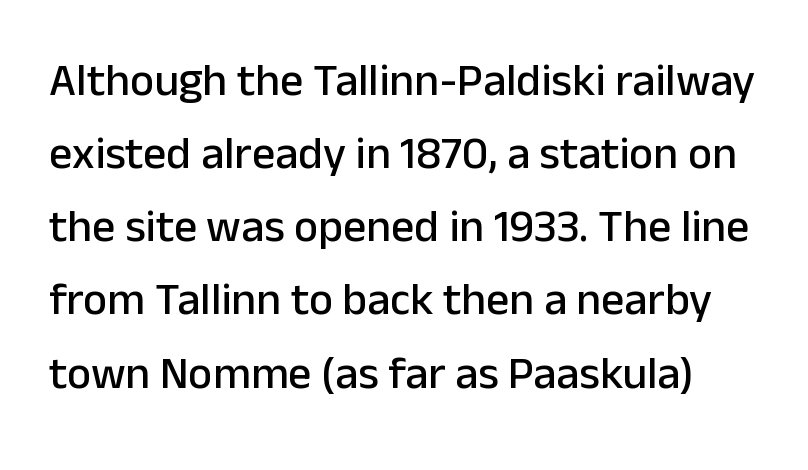
Anything drawn beneath the words? Only blank space. Italic? Not at all — the glyphs are vertical. A typesetter would label this face a sans. Note the varied advance widths — an 'i' is clearly narrower than an 'm'. In terms of leading, this rendering sits right in the middle. The horizontal fit of the characters is conventional and even.
